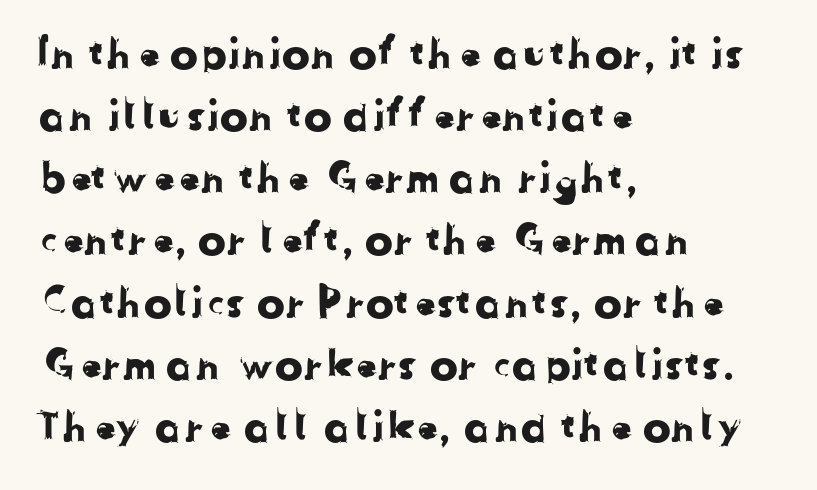
The image shows 42 px sans-serif type; set left-aligned, normal line spacing (1.48x), normal letter spacing, not underlined; low stroke contrast and a medium x-height.
